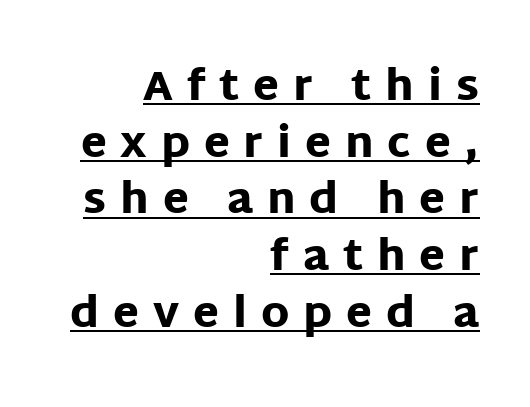
{"serif": "no", "italic": "no", "bold": "yes", "weight": "heavy", "width": "normal", "stroke_contrast": "low", "x_height": "large", "monospaced": "no", "underline": "yes", "align": "right", "line_spacing": "normal", "line_spacing_ratio": 1.35, "letter_spacing": "wide", "letter_spacing_em": 0.33, "glyph_px": 42}
